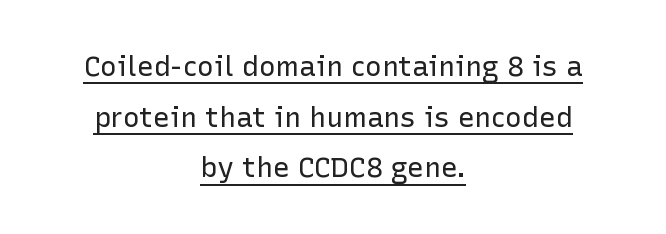
This reads as an unemphasized weight, regular at the heaviest. These lines stack symmetrically, like a column narrowing and widening about its center. A typesetter would call this zero additional tracking. The face used here is proportionally spaced, like ordinary book or web type. Unlike a traditional serif, this face leaves its strokes unadorned. These lines were composed using upright roman letters.
